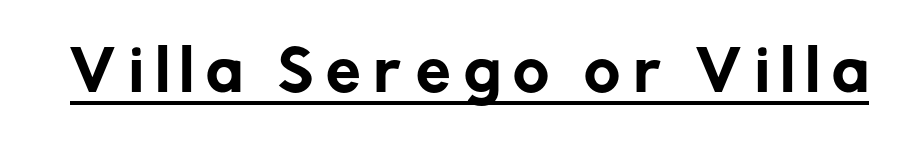
Q: Is the text italic (slanted)? A: No, it is upright.
Q: Is the typeface a serif or a sans-serif typeface? A: Sans-serif.
Q: Is the text underlined? A: Yes.
Q: Is the spacing between letters normal or unusually wide? A: Unusually wide.
Q: Width (condensed, normal, or wide)? A: Normal.
Q: Stroke contrast? A: Low.
Q: x-height? A: Medium.
Q: Monospaced? A: No.
